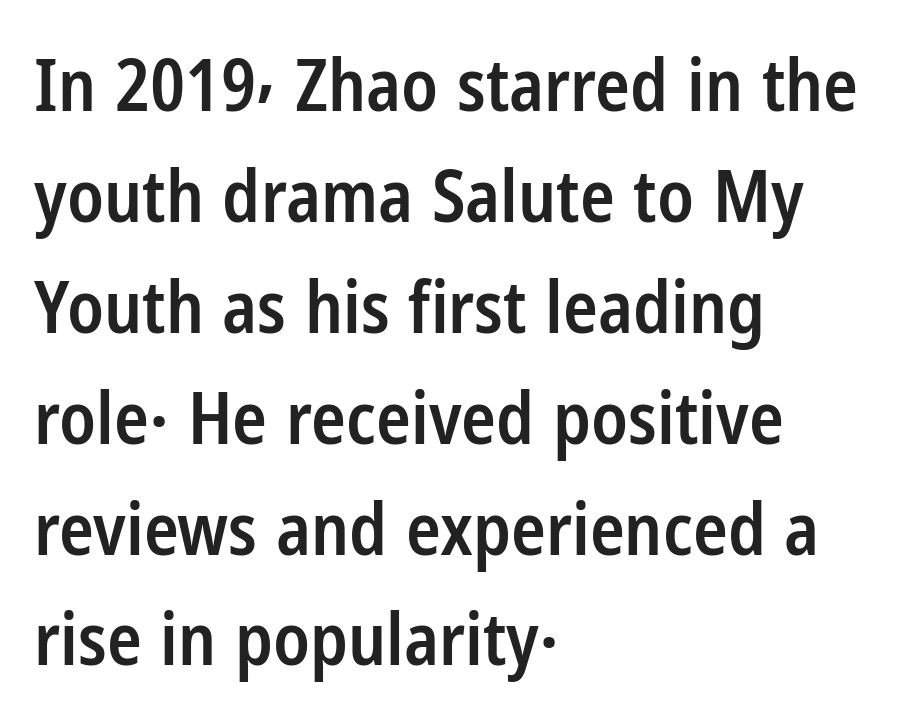
Does extra space separate the letters? No, they use regular spacing. These lines are rendered in a variable-pitch font. Serif or sans? Sans — the stroke terminals are bare. Vertical strokes here are truly vertical. Does the leading feel generous? No, just average.
